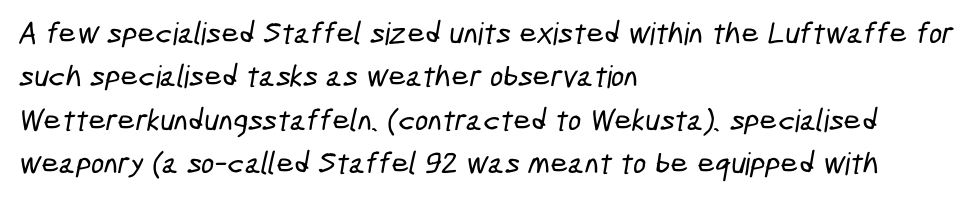
The image shows 31 px condensed sans-serif type; set left-aligned, normal line spacing (1.4x), normal letter spacing, not underlined; low stroke contrast and a medium x-height.
